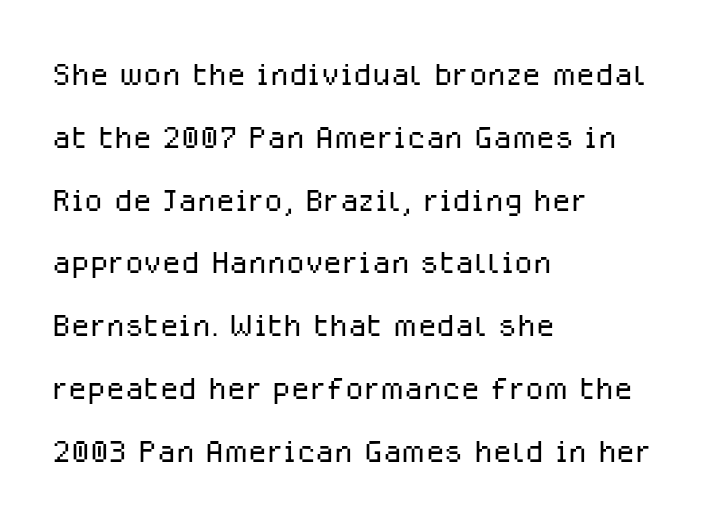
{"serif": "no", "italic": "no", "bold": "no", "weight": "light", "width": "normal", "stroke_contrast": "low", "x_height": "medium", "monospaced": "no", "underline": "no", "align": "left", "line_spacing": "normal", "line_spacing_ratio": 1.46, "letter_spacing": "normal", "letter_spacing_em": 0.0, "glyph_px": 43}
